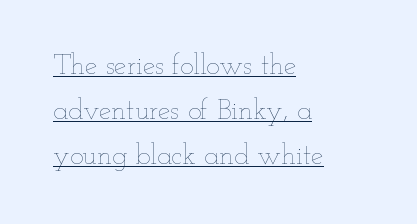
{"italic": "no", "bold": "no", "weight": "thin", "width": "wide", "stroke_contrast": "low", "x_height": "small", "monospaced": "no", "underline": "yes", "align": "left", "line_spacing": "normal", "line_spacing_ratio": 1.6, "letter_spacing": "normal", "letter_spacing_em": 0.0, "glyph_px": 28}
